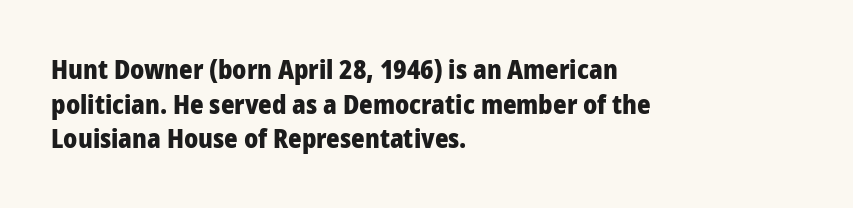
The image shows 26 px bold type, upright; set left-aligned, normal line spacing (1.33x), normal letter spacing, not underlined.
